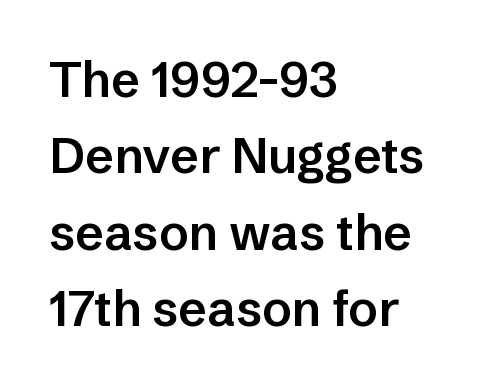
The line-height multiplier appears to be the usual default. No feet cap the strokes, marking this as sans-serif type. Compared with an ordinary text face, these strokes are moderately heavier — a semibold. Rendered with straight, roman letterforms. Typeset ragged right — the left edge is the straight one. Just letters on the line, the space beneath them empty.
